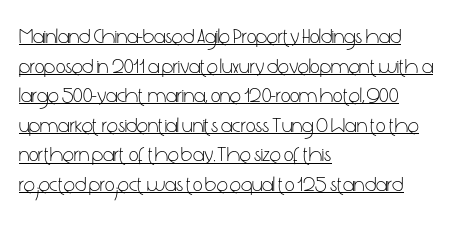
Q: Is the text bold? A: No.
Q: Is the text italic (slanted)? A: No, it is upright.
Q: Is the text underlined? A: Yes.
Q: How is the paragraph aligned? A: Left-aligned.
Q: Is the spacing between letters normal or unusually wide? A: Normal.
Q: Is the spacing between lines tight, normal or loose? A: Normal.
